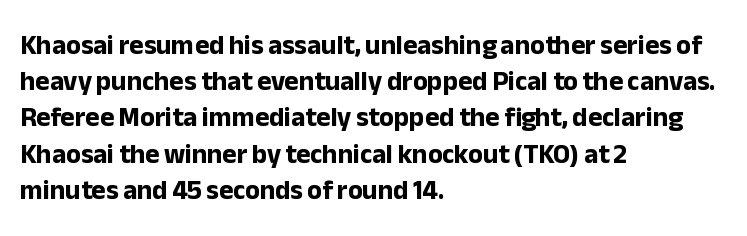
{"italic": "no", "bold": "yes", "underline": "no", "align": "left", "line_spacing": "normal", "line_spacing_ratio": 1.34, "letter_spacing": "normal", "letter_spacing_em": 0.0, "glyph_px": 27}
